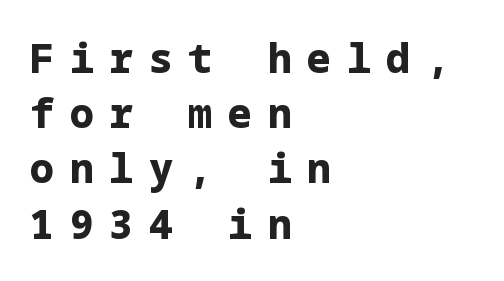
Q: Is the text bold? A: Yes.
Q: Is the text italic (slanted)? A: No, it is upright.
Q: Is the typeface a serif or a sans-serif typeface? A: Sans-serif.
Q: Is the text underlined? A: No.
Q: How is the paragraph aligned? A: Left-aligned.
Q: Is the spacing between letters normal or unusually wide? A: Unusually wide.
Q: Is the spacing between lines tight, normal or loose? A: Normal.
Q: Width (condensed, normal, or wide)? A: Normal.
Q: Stroke contrast? A: Low.
Q: x-height? A: Medium.
